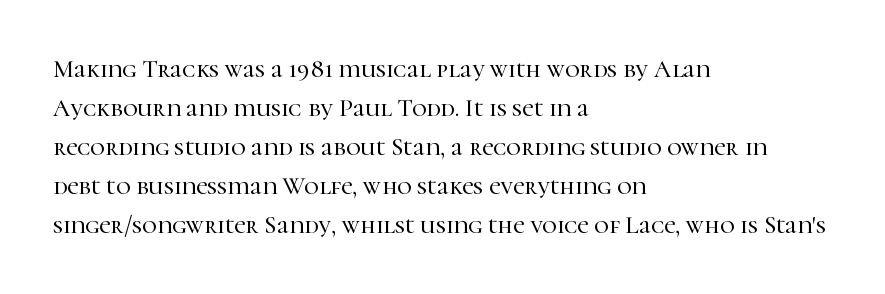
The horizontal fit of the characters is conventional and even. The passage shown stacks its lines at a standard gap. The letters stand straight up with perfectly vertical stems. Descender tails drop into unmarked territory. Is the block centered? No — it sits flush against the left margin.
